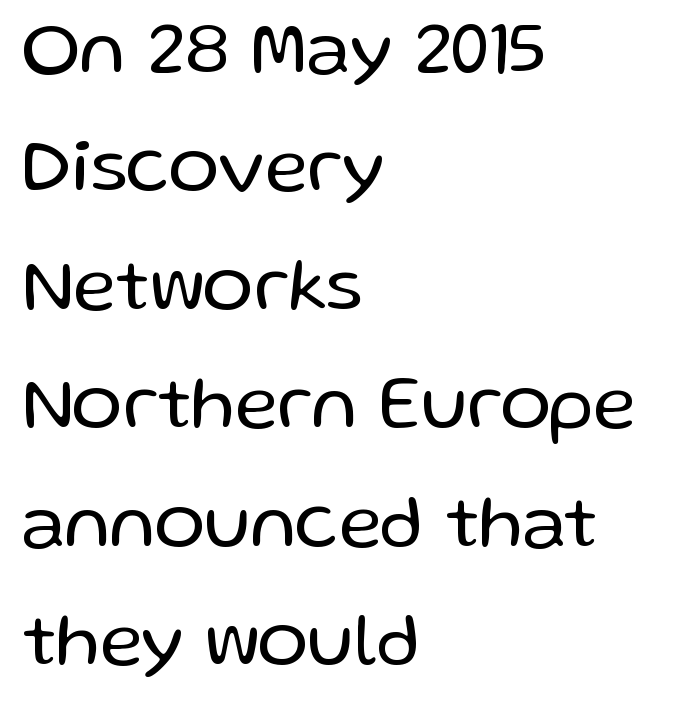
Q: Is the text bold? A: No.
Q: Is the text italic (slanted)? A: No, it is upright.
Q: Is the typeface a serif or a sans-serif typeface? A: Sans-serif.
Q: Is the text underlined? A: No.
Q: How is the paragraph aligned? A: Left-aligned.
Q: Is the spacing between letters normal or unusually wide? A: Normal.
Q: Is the spacing between lines tight, normal or loose? A: Normal.
Q: Width (condensed, normal, or wide)? A: Normal.
Q: Stroke contrast? A: Low.
Q: x-height? A: Medium.
Q: Monospaced? A: No.
